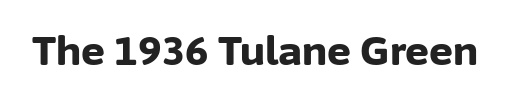
The type is set solid horizontally, with unmodified tracking. Descenders are the only things crossing below the line. Every letter is thick-stroked: bold, no question. Each letter keeps its own natural width here, so spacing adapts to shape.
